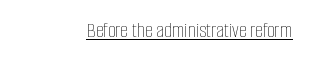
The image shows 22 px text type, upright; set right-aligned, normal letter spacing, underlined.
